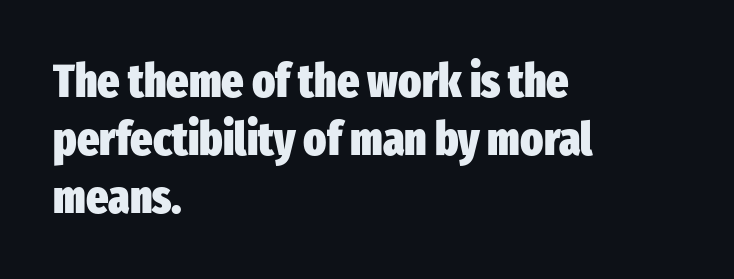
Stroke terminals: plain, sans-serif. The letters advance in unequal steps, a hallmark of proportional type. A roman cut, with each character standing at attention. Every row of glyphs begins at an identical x-position on the left. Look at the tracking — it's just the regular setting, nothing added. Each glyph is drawn with heavy, bold strokes.
